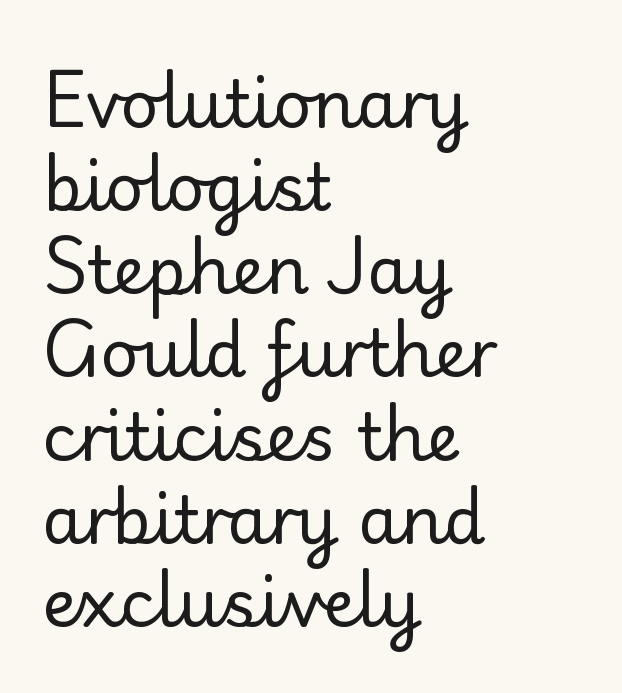
Successive baselines arrive at the customary interval. Upright lettering throughout. A typesetter would label this face a sans. Is this a fixed-width face? No — the glyphs have proportional, varying widths. Weight class: somewhere from thin through regular.
